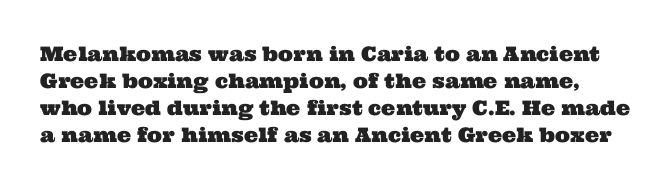
The image shows 20 px text type; set normal line spacing (1.35x), normal letter spacing, not underlined.
